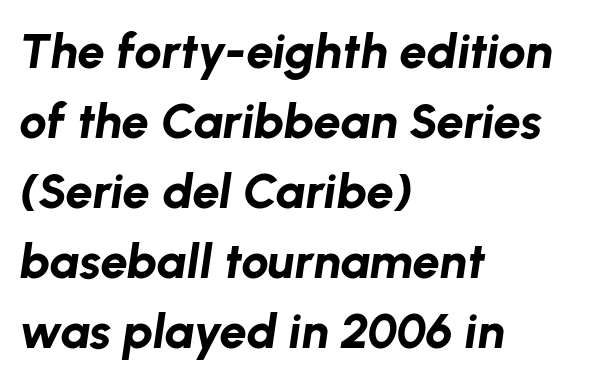
This rendering leaves character spacing at its baseline value. The strokes are fattened all the way to bold. A typesetter would call this proportional, since set widths differ per character. The baseline area is clear.
